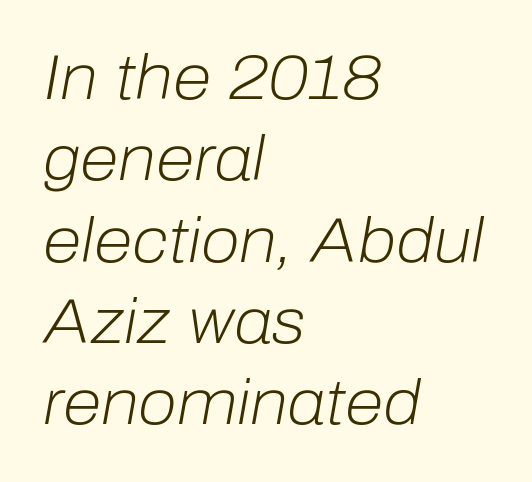
Q: Is the text bold? A: No.
Q: Is the text italic (slanted)? A: Yes, it leans right by about 10 degrees.
Q: Is the text underlined? A: No.
Q: How is the paragraph aligned? A: Left-aligned.
Q: Is the spacing between letters normal or unusually wide? A: Normal.
Q: Is the spacing between lines tight, normal or loose? A: Normal.
Q: Width (condensed, normal, or wide)? A: Normal.
Q: Stroke contrast? A: Low.
Q: x-height? A: Medium.
Q: Monospaced? A: No.
